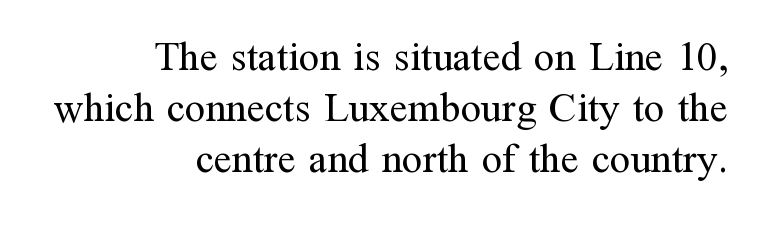
{"serif": "yes", "italic": "no", "bold": "no", "weight": "regular", "width": "normal", "stroke_contrast": "medium", "x_height": "medium", "monospaced": "no", "underline": "no", "align": "right", "line_spacing": "normal", "line_spacing_ratio": 1.25, "letter_spacing": "normal", "letter_spacing_em": 0.0, "glyph_px": 41}
